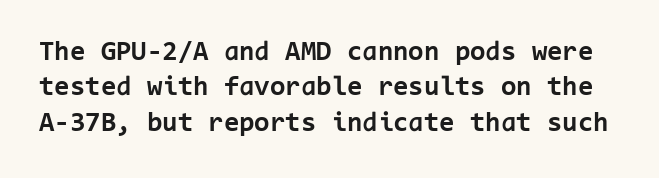
Q: Is the text bold? A: Yes.
Q: Is the text italic (slanted)? A: No, it is upright.
Q: Is the typeface a serif or a sans-serif typeface? A: Sans-serif.
Q: Is the text underlined? A: No.
Q: Is the spacing between letters normal or unusually wide? A: Normal.
Q: Is the spacing between lines tight, normal or loose? A: Normal.
Q: Width (condensed, normal, or wide)? A: Normal.
Q: Stroke contrast? A: Low.
Q: x-height? A: Medium.
Q: Monospaced? A: Yes.
